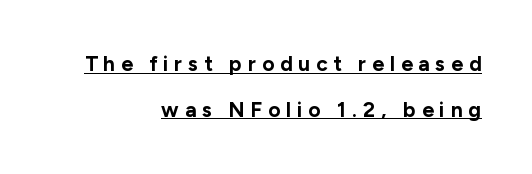
Q: Is the text bold? A: Yes.
Q: Is the text italic (slanted)? A: No, it is upright.
Q: Is the text underlined? A: Yes.
Q: How is the paragraph aligned? A: Right-aligned.
Q: Is the spacing between letters normal or unusually wide? A: Unusually wide.
Q: Is the spacing between lines tight, normal or loose? A: Loose.
